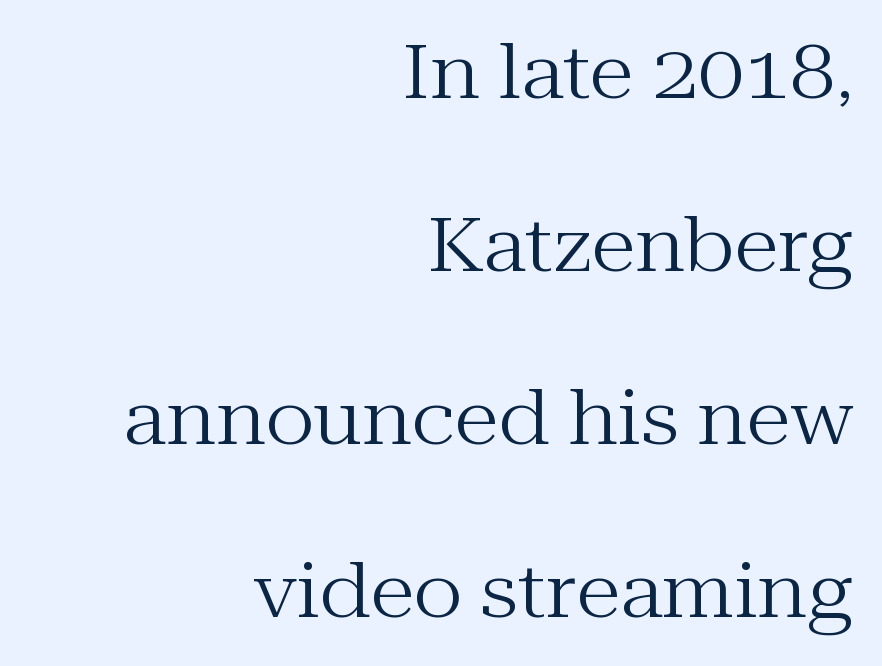
Short note: letters normally spaced. Has an underline been added? It has not. A typesetter would call this proportional, since set widths differ per character. Stem width sits at or under what a default text font uses. These lines are composed in type with serifs.
